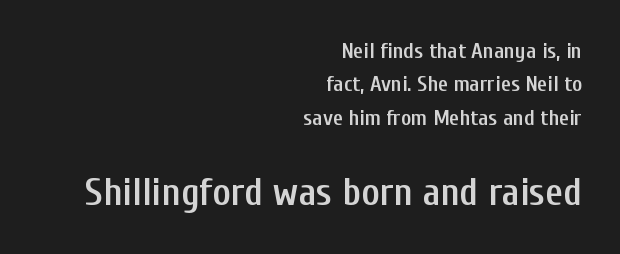
Q: Is the text bold? A: Semi-bold.
Q: Is the text italic (slanted)? A: No, it is upright.
Q: Is the typeface a serif or a sans-serif typeface? A: Sans-serif.
Q: Is the text underlined? A: No.
Q: How is the paragraph aligned? A: Right-aligned.
Q: Is the spacing between letters normal or unusually wide? A: Normal.
Q: Is the spacing between lines tight, normal or loose? A: Normal.
Q: Which block of text is set in a larger size, the first (top) or the second (bottom)? A: The second (bottom) one.
Q: Width (condensed, normal, or wide)? A: Condensed.
Q: Stroke contrast? A: Low.
Q: x-height? A: Medium.
Q: Monospaced? A: No.
